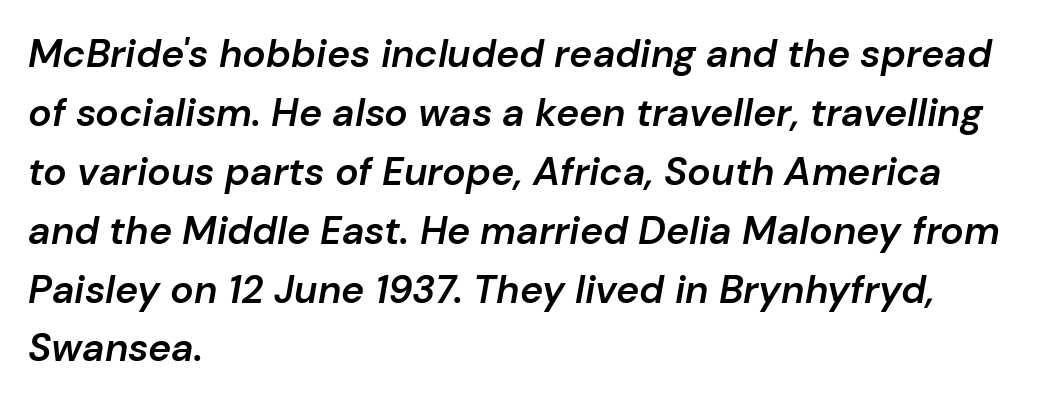
The image shows 39 px semibold type, italic (leaning right); set left-aligned, normal line spacing (1.51x), normal letter spacing, not underlined; low stroke contrast and a medium x-height.
